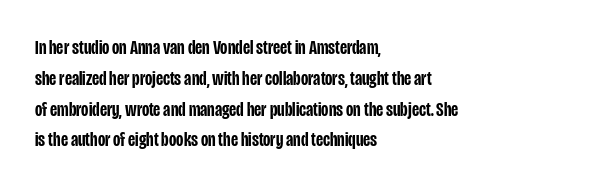
The image shows 20 px text type, upright; set left-aligned, normal line spacing (1.54x), normal letter spacing, not underlined.
